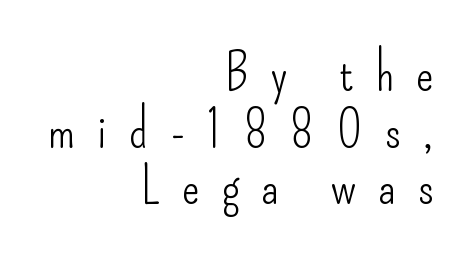
Letters rest on an invisible, unmarked baseline. Reading down the block, your eye finds every line finishing at a fixed right position. This sample uses expanded letter spacing, leaving extra air between glyphs. Type style note: lacks serifs.
